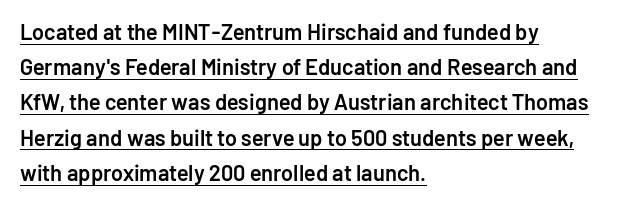
The image shows 22 px text type, upright; set left-aligned, normal line spacing (1.6x), normal letter spacing, underlined.
